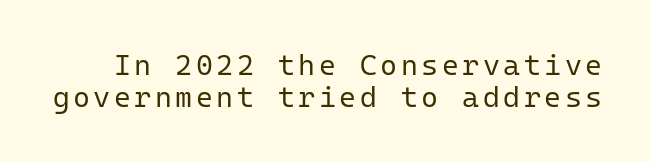
{"serif": "no", "italic": "no", "bold": "no", "weight": "regular", "width": "normal", "stroke_contrast": "low", "x_height": "medium", "monospaced": "yes", "underline": "no", "line_spacing": "tight", "line_spacing_ratio": 1.09, "glyph_px": 29}
